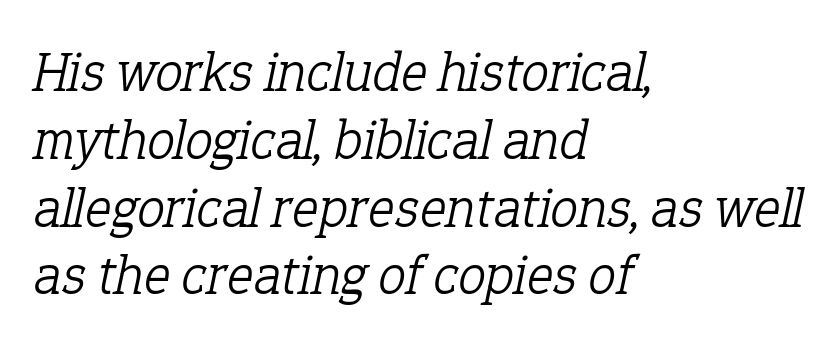
When letters slant like this, we call the style italic. The glyphs in this specimen are seriffed. The rendering anchors every line to the left-hand side. Here the designer chose a conventional face with non-uniform glyph widths.
